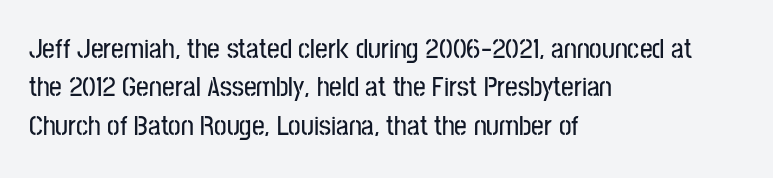
{"serif": "no", "italic": "no", "width": "condensed", "stroke_contrast": "low", "x_height": "medium", "monospaced": "no", "underline": "no", "align": "left", "line_spacing": "normal", "line_spacing_ratio": 1.37, "letter_spacing": "normal", "letter_spacing_em": 0.0, "glyph_px": 28}
